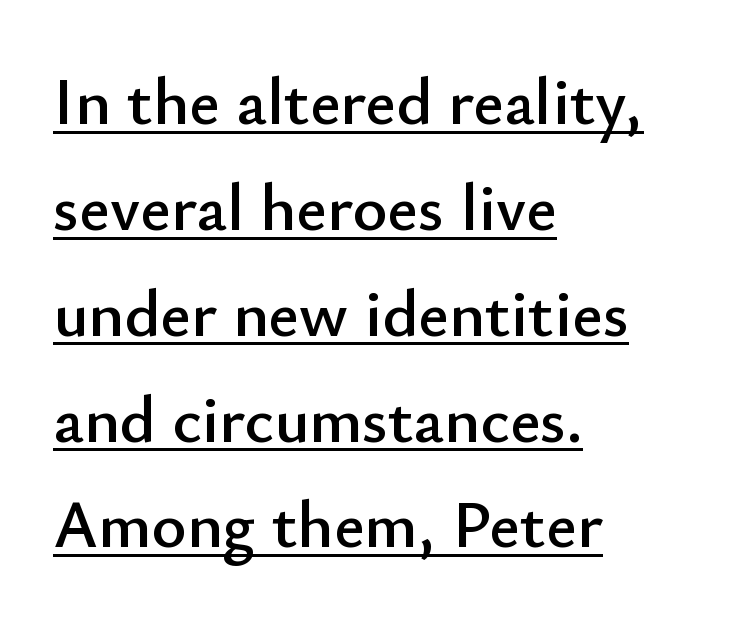
This is roman type, the default non-slanted kind. Do the characters align in a grid? No, the font is proportional. Emphasis is given by a line drawn under the lettering. Left-aligned paragraph, ragged on the right. How are the letters spaced? Ordinarily, with no added tracking. The vertical gap from one line to the next is medium.
